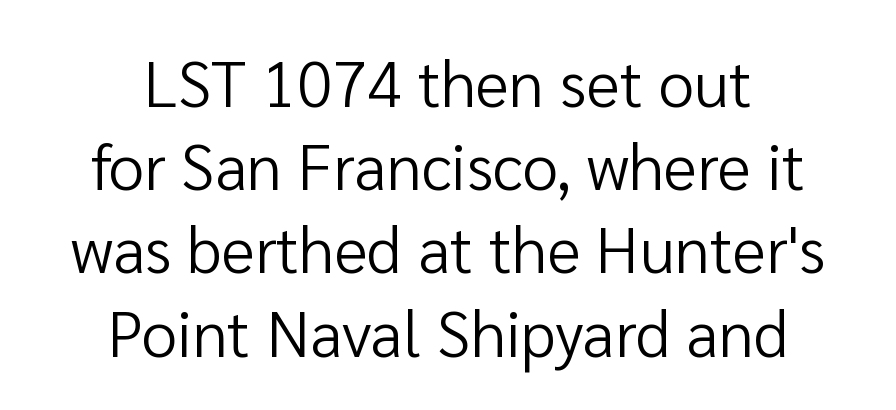
The image shows 64 px regular-weight sans-serif type, upright; set centered, normal line spacing (1.3x), normal letter spacing, not underlined; low stroke contrast and a medium x-height.
